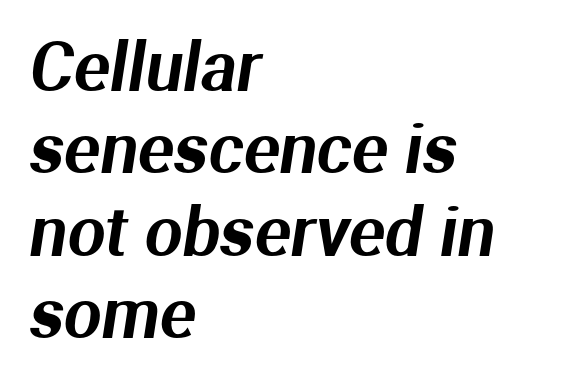
{"serif": "no", "width": "normal", "stroke_contrast": "medium", "x_height": "medium", "monospaced": "no", "underline": "no", "align": "left", "line_spacing_ratio": 1.23, "letter_spacing": "normal", "letter_spacing_em": 0.0, "glyph_px": 67}
